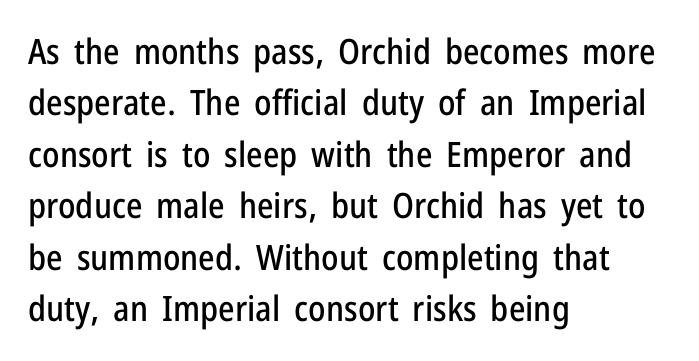
The image shows 35 px condensed sans-serif type, upright; set left-aligned, normal line spacing (1.47x), normal letter spacing, not underlined; low stroke contrast and a medium x-height.
